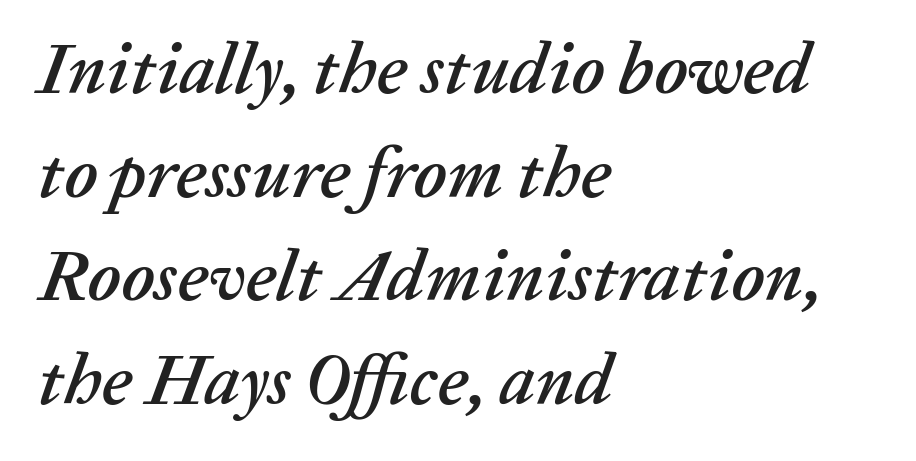
The image shows 72 px text type, italic (leaning right); set left-aligned, normal line spacing (1.44x), normal letter spacing, not underlined; low stroke contrast and a medium x-height.
